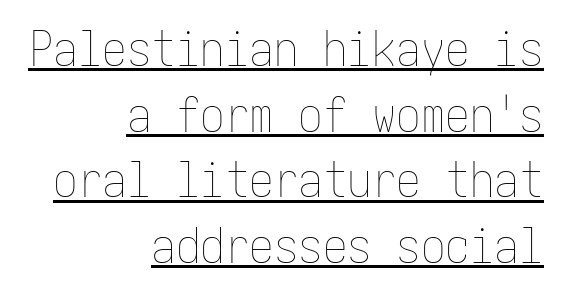
Q: Is the text bold? A: No.
Q: Is the text italic (slanted)? A: No, it is upright.
Q: Is the text underlined? A: Yes.
Q: How is the paragraph aligned? A: Right-aligned.
Q: Is the spacing between letters normal or unusually wide? A: Normal.
Q: Is the spacing between lines tight, normal or loose? A: Normal.
Q: Width (condensed, normal, or wide)? A: Condensed.
Q: Stroke contrast? A: Low.
Q: x-height? A: Medium.
